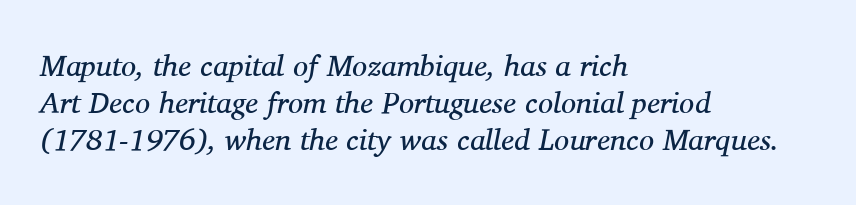
Q: Is the text bold? A: No.
Q: Is the text italic (slanted)? A: Yes, it leans right by about 11 degrees.
Q: Is the typeface a serif or a sans-serif typeface? A: Serif.
Q: Is the text underlined? A: No.
Q: How is the paragraph aligned? A: Left-aligned.
Q: Is the spacing between letters normal or unusually wide? A: Normal.
Q: Width (condensed, normal, or wide)? A: Normal.
Q: Stroke contrast? A: Medium.
Q: x-height? A: Medium.
Q: Monospaced? A: No.
